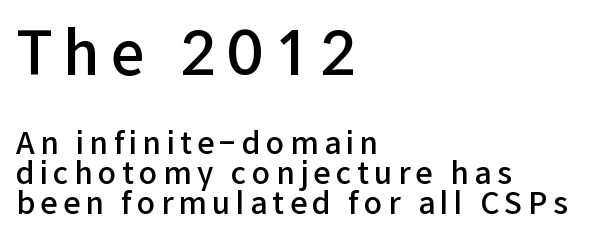
The image shows 60 px semibold sans-serif type, upright; set left-aligned, tight line spacing (1.0x), not underlined; the first (top) block is 2.0x larger; low stroke contrast and a medium x-height.
